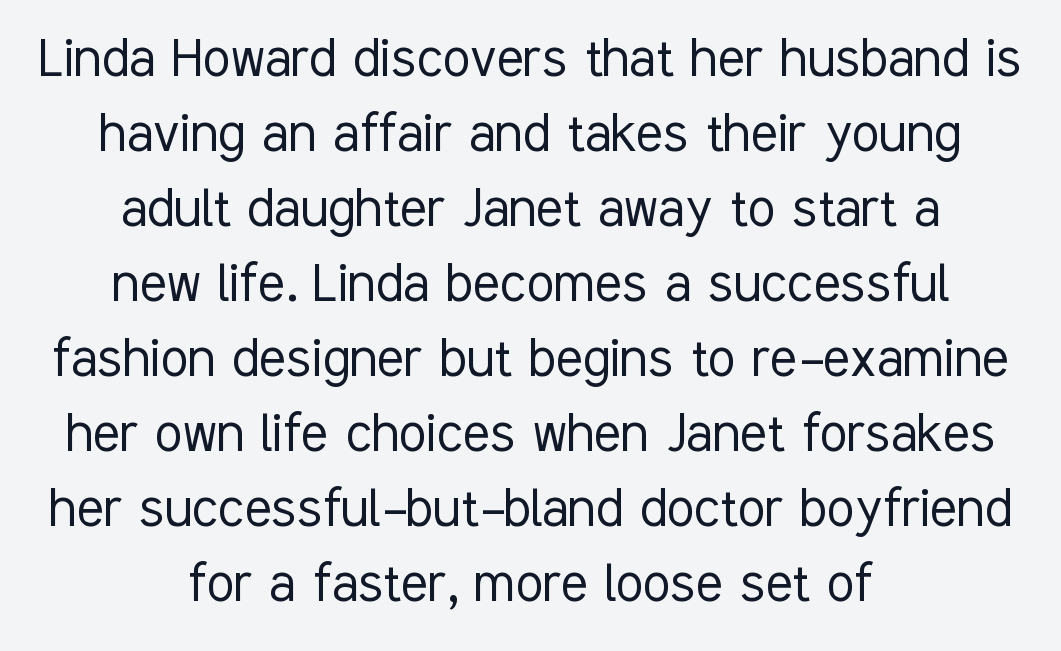
Every row of glyphs is offset so its center matches the block's center. No chunkiness to these letters — they're not bold. Ascenders rise straight up at ninety degrees. Caption: standard tracking, unaltered.
